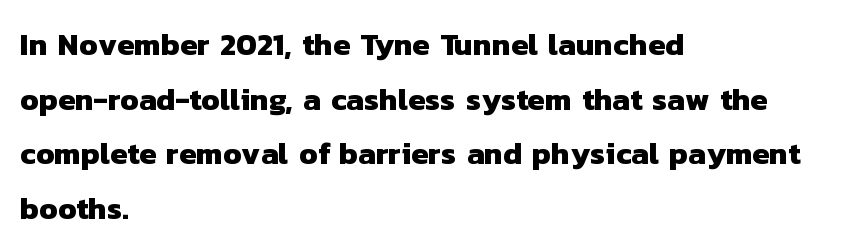
{"serif": "no", "bold": "yes", "weight": "heavy", "width": "normal", "stroke_contrast": "low", "x_height": "medium", "monospaced": "no", "underline": "no", "align": "left", "line_spacing_ratio": 1.76, "letter_spacing": "normal", "letter_spacing_em": 0.0, "glyph_px": 31}
